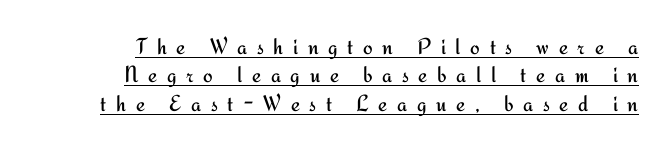
{"italic": "no", "bold": "no", "underline": "yes", "align": "right", "line_spacing_ratio": 1.23, "letter_spacing": "wide", "letter_spacing_em": 0.42, "glyph_px": 23}
